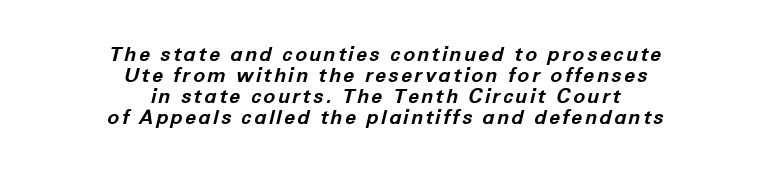
Q: Is the text bold? A: Yes.
Q: Is the text italic (slanted)? A: Yes, it leans right by about 12 degrees.
Q: Is the text underlined? A: No.
Q: How is the paragraph aligned? A: Centered.
Q: Is the spacing between lines tight, normal or loose? A: Tight.
